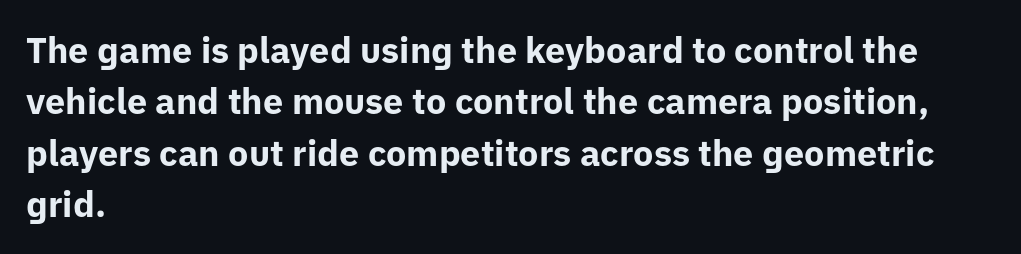
The image shows 36 px bold sans-serif type, upright; set left-aligned, normal line spacing (1.43x), normal letter spacing, not underlined; low stroke contrast and a medium x-height.
